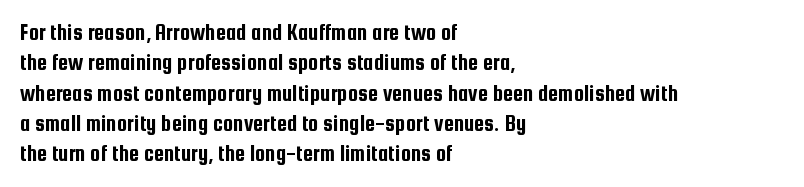
Q: Is the text italic (slanted)? A: No, it is upright.
Q: Is the text underlined? A: No.
Q: How is the paragraph aligned? A: Left-aligned.
Q: Is the spacing between letters normal or unusually wide? A: Normal.
Q: Is the spacing between lines tight, normal or loose? A: Normal.
